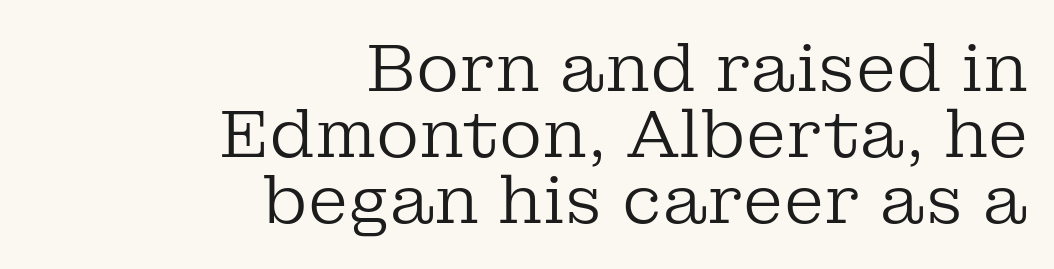
Q: Is the text bold? A: No.
Q: Is the text italic (slanted)? A: No, it is upright.
Q: Is the typeface a serif or a sans-serif typeface? A: Serif.
Q: Is the text underlined? A: No.
Q: How is the paragraph aligned? A: Right-aligned.
Q: Is the spacing between letters normal or unusually wide? A: Normal.
Q: Is the spacing between lines tight, normal or loose? A: Tight.
Q: Width (condensed, normal, or wide)? A: Normal.
Q: Stroke contrast? A: Low.
Q: x-height? A: Medium.
Q: Monospaced? A: No.
